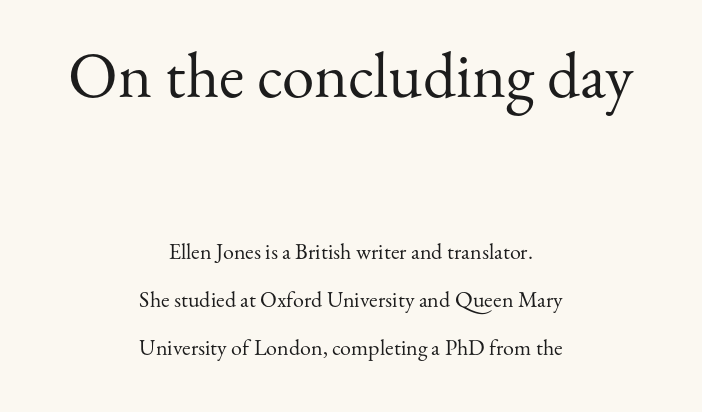
The image shows 65 px regular-weight serif type, upright; set centered, loose line spacing (2.17x), normal letter spacing, not underlined; the first (top) block is 2.95x larger; medium stroke contrast and a small x-height.
